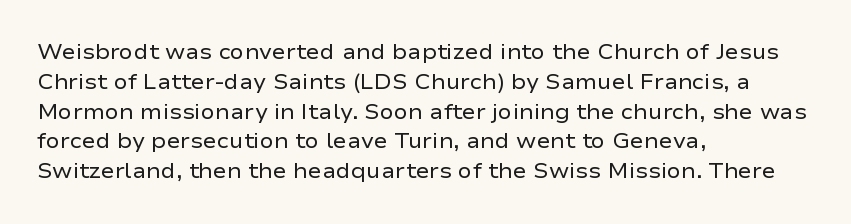
{"italic": "no", "bold": "no", "underline": "no", "align": "left", "line_spacing": "normal", "line_spacing_ratio": 1.42, "letter_spacing": "normal", "letter_spacing_em": 0.0, "glyph_px": 21}
